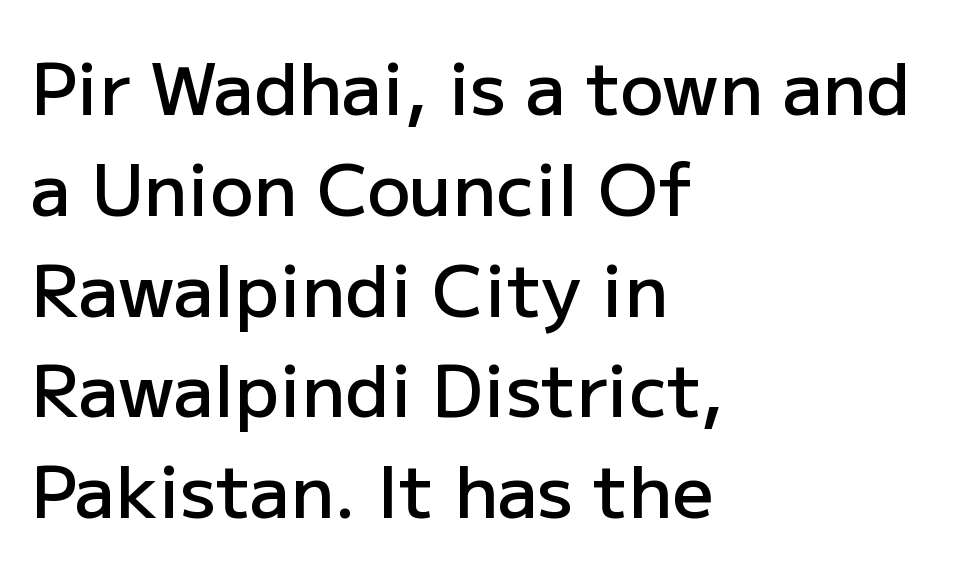
When letters stand straight like this, we call the style roman or upright. The leading is moderate, giving the passage an even texture. The designer went with a sans here, leaving each stem footless. There is no visible air inserted between adjacent glyphs. The setting favours the left margin, as ordinary paragraphs usually do.
